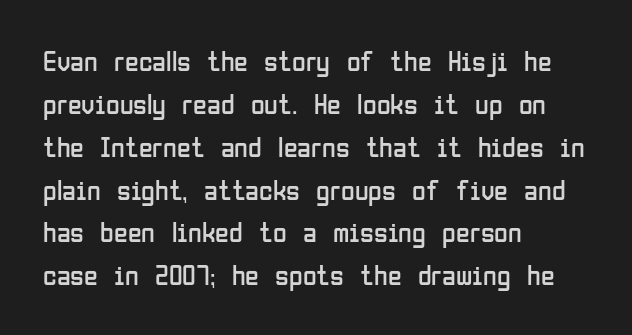
The image shows 28 px regular-weight, condensed sans-serif type, upright; set left-aligned, normal line spacing (1.53x), normal letter spacing, not underlined; low stroke contrast and a medium x-height.
